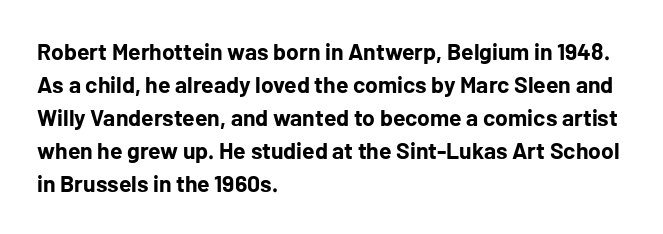
Q: Is the text bold? A: Yes.
Q: Is the text italic (slanted)? A: No, it is upright.
Q: Is the text underlined? A: No.
Q: How is the paragraph aligned? A: Left-aligned.
Q: Is the spacing between letters normal or unusually wide? A: Normal.
Q: Is the spacing between lines tight, normal or loose? A: Normal.
